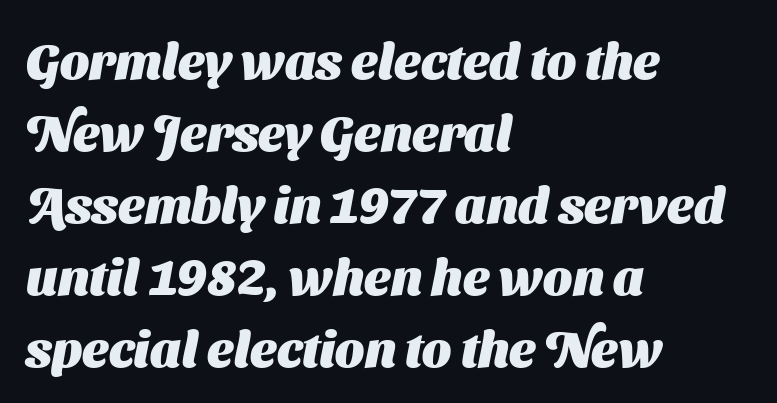
The image shows 51 px heavy sans-serif type; set left-aligned, normal line spacing (1.41x), normal letter spacing, not underlined; medium stroke contrast and a medium x-height.
